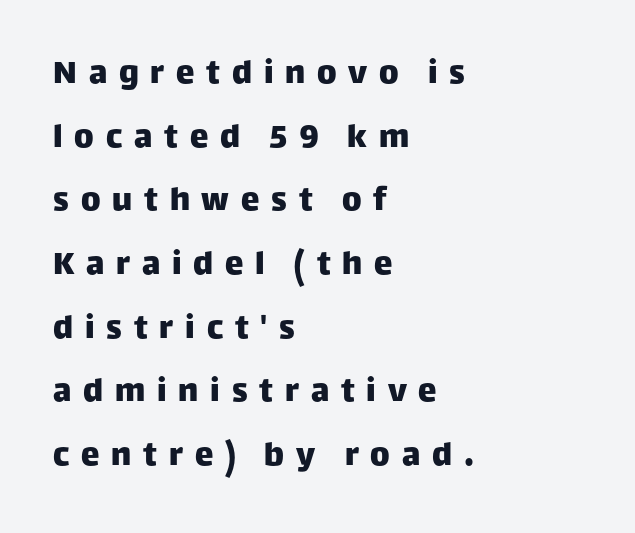
Q: Is the text italic (slanted)? A: No, it is upright.
Q: Is the typeface a serif or a sans-serif typeface? A: Sans-serif.
Q: Is the text underlined? A: No.
Q: How is the paragraph aligned? A: Left-aligned.
Q: Is the spacing between letters normal or unusually wide? A: Unusually wide.
Q: Width (condensed, normal, or wide)? A: Normal.
Q: Stroke contrast? A: Low.
Q: x-height? A: Large.
Q: Monospaced? A: No.
